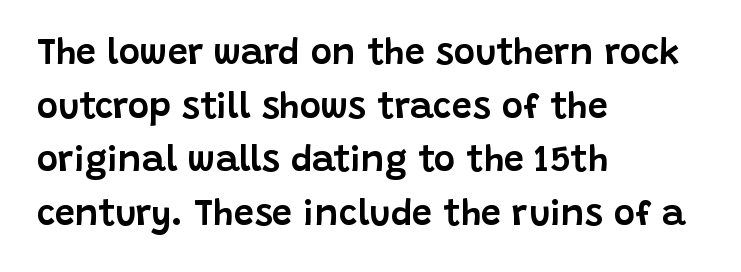
{"serif": "no", "italic": "no", "width": "normal", "stroke_contrast": "low", "x_height": "large", "monospaced": "no", "underline": "no", "align": "left", "line_spacing": "normal", "line_spacing_ratio": 1.49, "letter_spacing": "normal", "letter_spacing_em": 0.0, "glyph_px": 36}
